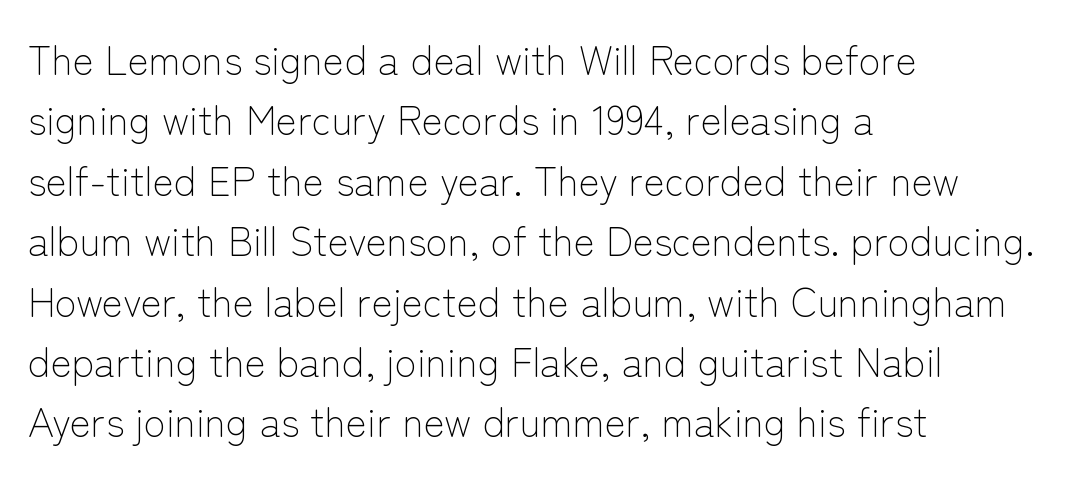
These lines are rendered in a variable-pitch font. A typesetter would label this face a sans. Between one letter and the next there's only the usual sliver of space. No chunkiness to these letters — they're not bold. A normal amount of white space separates one row of letters from the next.
